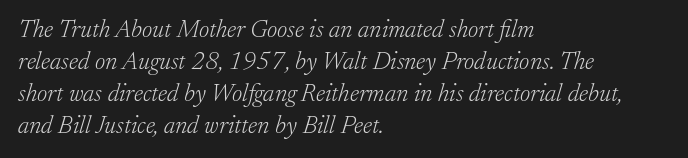
Is the block centered? No — it sits flush against the left margin. This reads as an unemphasized weight, regular at the heaviest. This sample uses plain, unmodified letter spacing. The leading is moderate, giving the passage an even texture. Observe the lean: these are italic letterforms.
